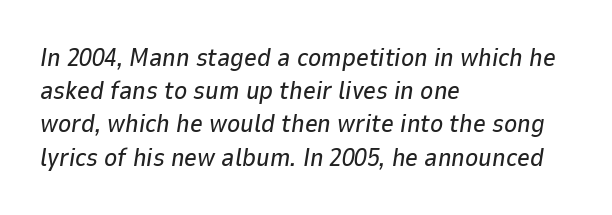
{"italic": "yes", "lean": "right", "slant_degrees": 9, "underline": "no", "align": "left", "line_spacing": "normal", "line_spacing_ratio": 1.33, "letter_spacing": "normal", "letter_spacing_em": 0.0, "glyph_px": 25}
